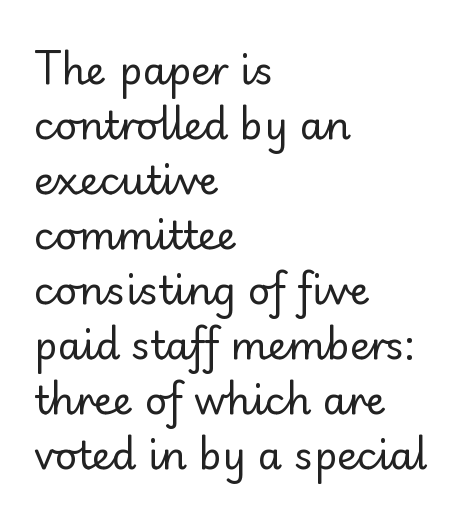
Classification — sans serif. The type sits square on the baseline with zero lean. A typesetter would call this proportional, since set widths differ per character. There is no visible air inserted between adjacent glyphs.
